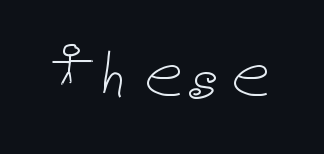
Tracking here is standard; glyphs follow each other at the usual distance. No extra ink here — the face is not bold. The axis of the letterforms is exactly vertical. Beneath every word, the page is bare.
